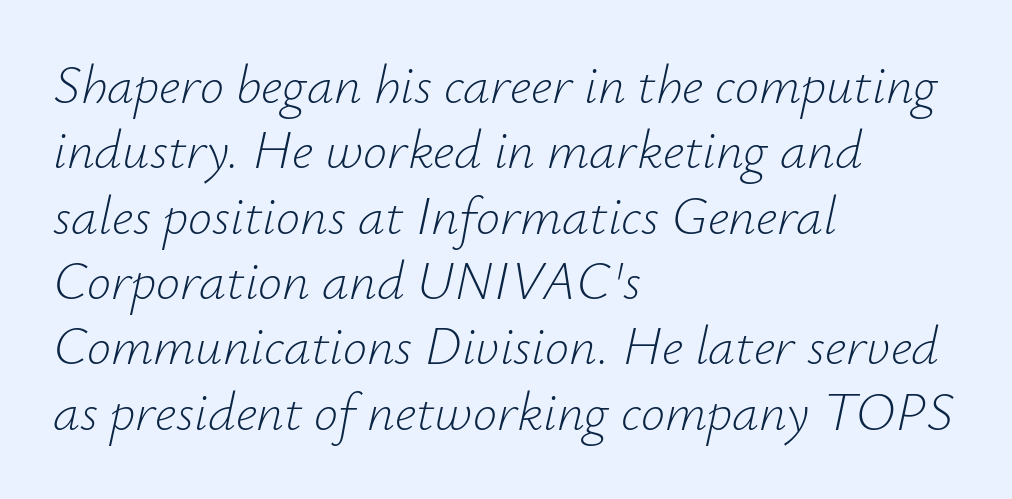
Q: Is the text bold? A: No.
Q: Is the text italic (slanted)? A: Yes, it leans right by about 12 degrees.
Q: Is the text underlined? A: No.
Q: How is the paragraph aligned? A: Left-aligned.
Q: Is the spacing between letters normal or unusually wide? A: Normal.
Q: Width (condensed, normal, or wide)? A: Normal.
Q: Stroke contrast? A: Low.
Q: x-height? A: Small.
Q: Monospaced? A: No.
